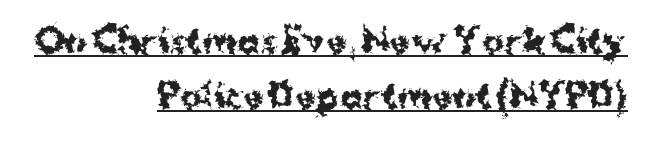
{"serif": "no", "italic": "no", "bold": "yes", "weight": "bold", "width": "normal", "stroke_contrast": "medium", "x_height": "medium", "monospaced": "no", "underline": "yes", "align": "right", "line_spacing": "normal", "line_spacing_ratio": 1.68, "letter_spacing": "normal", "letter_spacing_em": 0.0, "glyph_px": 33}
